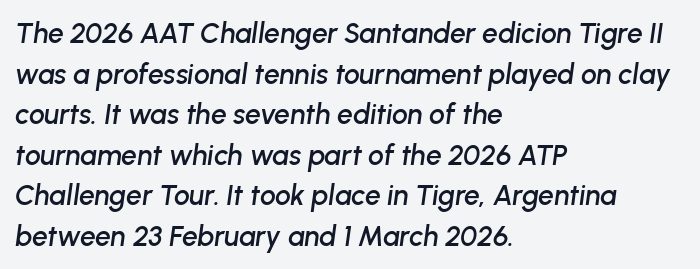
Q: Is the text italic (slanted)? A: Yes, it leans right by about 8 degrees.
Q: Is the text underlined? A: No.
Q: How is the paragraph aligned? A: Left-aligned.
Q: Is the spacing between letters normal or unusually wide? A: Normal.
Q: Is the spacing between lines tight, normal or loose? A: Normal.
Q: Width (condensed, normal, or wide)? A: Normal.
Q: Stroke contrast? A: Low.
Q: x-height? A: Medium.
Q: Monospaced? A: No.
